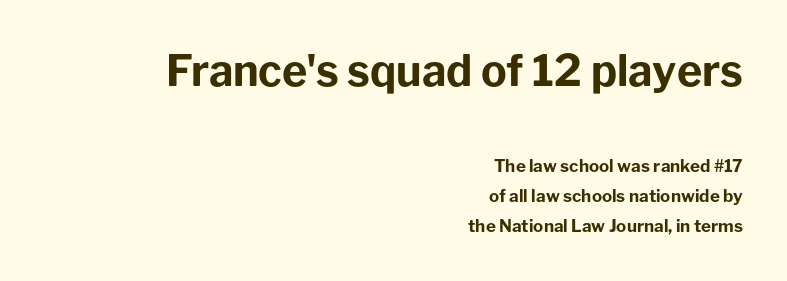
The image shows 43 px bold sans-serif type, upright; set right-aligned, line spacing 1.77x, normal letter spacing, not underlined; the first (top) block is 2.53x larger; low stroke contrast and a medium x-height.
